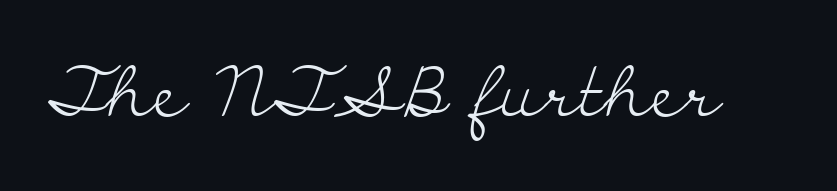
{"serif": "yes", "bold": "no", "weight": "light", "width": "wide", "stroke_contrast": "low", "x_height": "small", "monospaced": "no", "underline": "no", "letter_spacing": "normal", "letter_spacing_em": 0.0, "glyph_px": 69}
